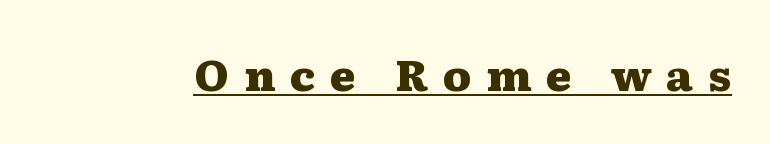
Q: Is the text bold? A: Yes.
Q: Is the text italic (slanted)? A: No, it is upright.
Q: Is the typeface a serif or a sans-serif typeface? A: Serif.
Q: Is the text underlined? A: Yes.
Q: Is the spacing between letters normal or unusually wide? A: Unusually wide.
Q: Width (condensed, normal, or wide)? A: Wide.
Q: Stroke contrast? A: Medium.
Q: x-height? A: Medium.
Q: Monospaced? A: No.
